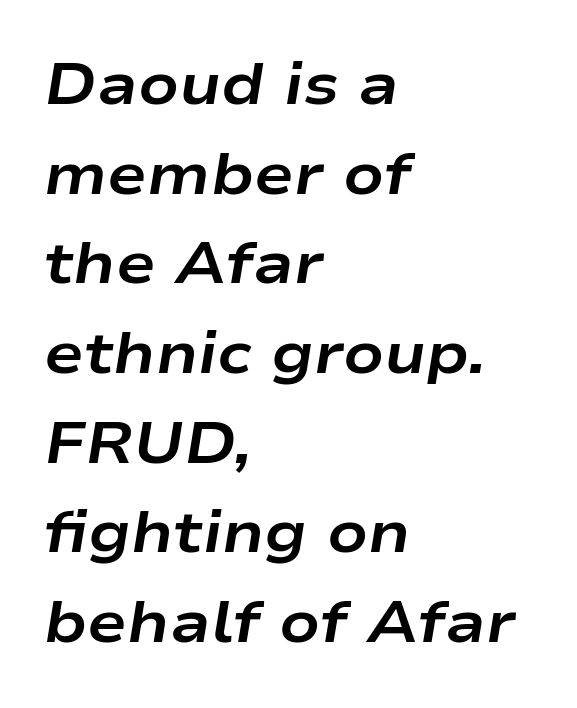
A bare baseline throughout the passage. Designer's note — italics engaged. Is this a fixed-width face? No — the glyphs have proportional, varying widths. The sample has been set heavy, in full bold.
